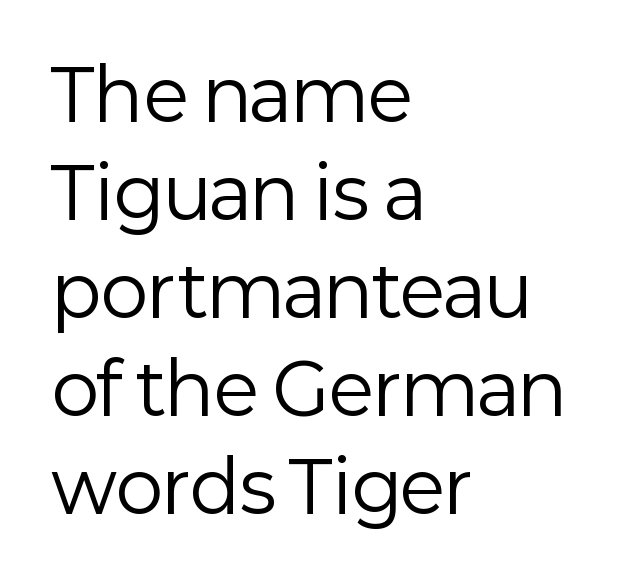
The image shows 71 px regular-weight sans-serif type, upright; set left-aligned, normal line spacing (1.38x), normal letter spacing, not underlined; low stroke contrast and a medium x-height.
